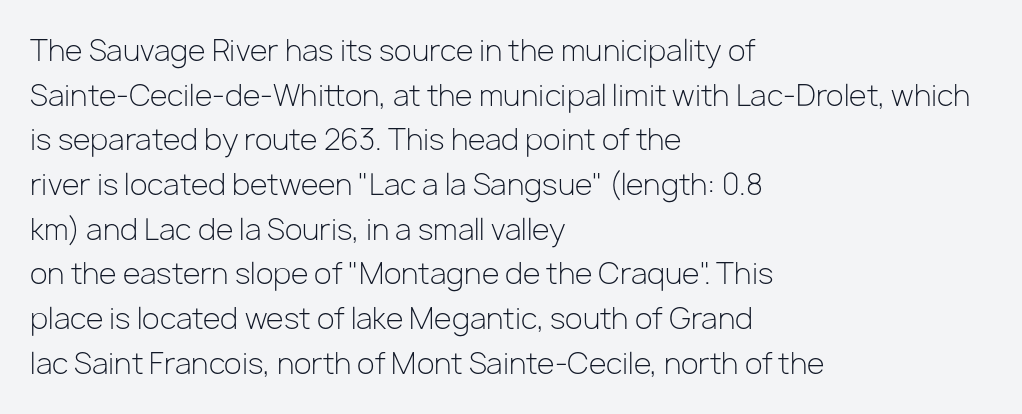
Words float on clear page, feet unadorned. If you drew a line through each stem, it would be perfectly vertical. Varying glyph widths throughout — classic text-font behaviour. The passage shown is not bold in any degree.
